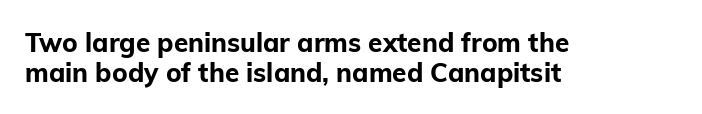
Q: Is the text bold? A: Yes.
Q: Is the text italic (slanted)? A: No, it is upright.
Q: Is the text underlined? A: No.
Q: How is the paragraph aligned? A: Left-aligned.
Q: Is the spacing between letters normal or unusually wide? A: Normal.
Q: Is the spacing between lines tight, normal or loose? A: Tight.
